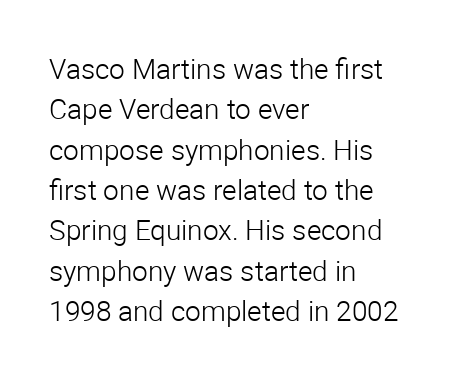
The image shows 28 px light sans-serif type, upright; set left-aligned, normal line spacing (1.44x), normal letter spacing, not underlined; low stroke contrast and a medium x-height.
